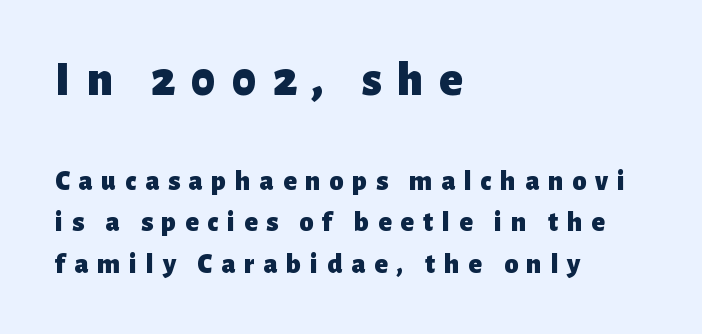
{"serif": "no", "italic": "no", "bold": "yes", "weight": "heavy", "width": "normal", "stroke_contrast": "low", "x_height": "medium", "monospaced": "no", "underline": "no", "align": "left", "line_spacing": "normal", "line_spacing_ratio": 1.48, "letter_spacing": "wide", "letter_spacing_em": 0.32, "larger_block": "first", "size_ratio": 1.75, "glyph_px": 49}
